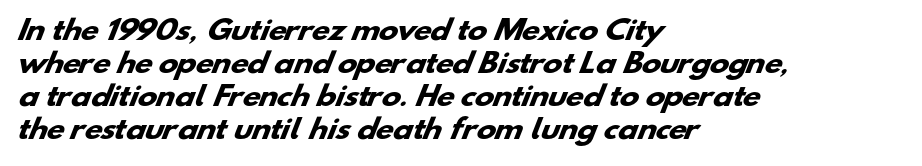
Q: Is the text bold? A: Yes.
Q: Is the text underlined? A: No.
Q: How is the paragraph aligned? A: Left-aligned.
Q: Is the spacing between letters normal or unusually wide? A: Normal.
Q: Is the spacing between lines tight, normal or loose? A: Normal.
